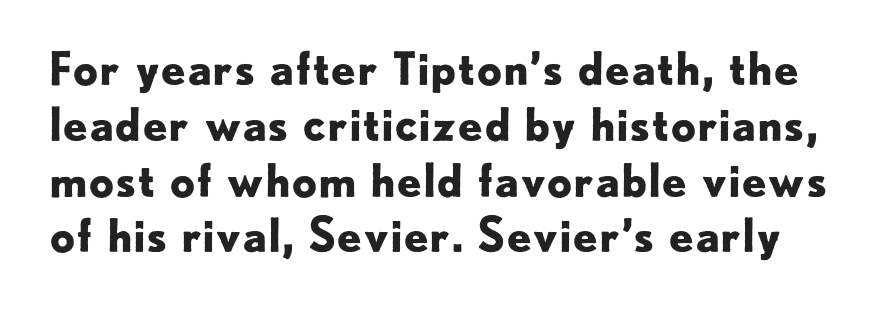
{"serif": "no", "italic": "no", "bold": "yes", "weight": "bold", "width": "normal", "stroke_contrast": "low", "x_height": "small", "monospaced": "no", "underline": "no", "line_spacing_ratio": 1.24, "letter_spacing": "normal", "letter_spacing_em": 0.0, "glyph_px": 45}
